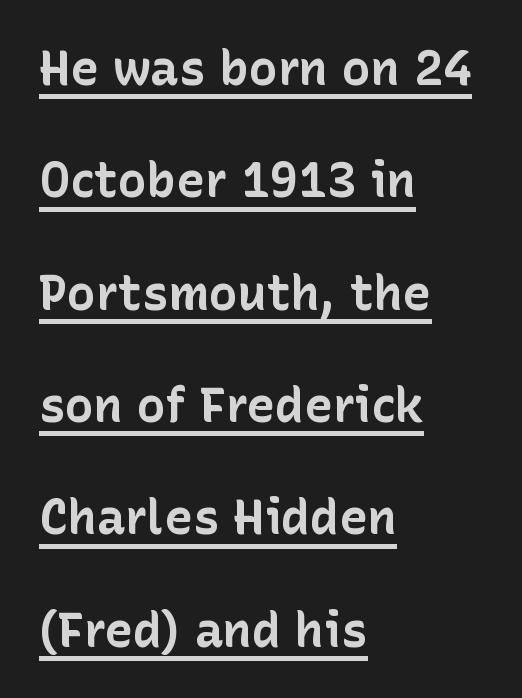
What's the leading like? Stretched, with rows far apart. Words appear dense and cohesive because spacing is normal. Spacing verdict: proportional, widths tailored to each character. The face used here is a sans, in the tradition of grotesques and geometrics. Rendered with straight, roman letterforms.
